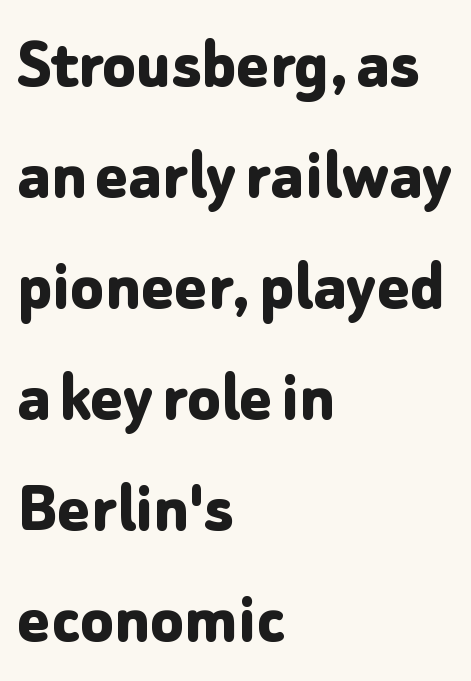
Thick stems and heavy bowls — unmistakably bold. Regarding serifs, this sample does without them. Is this a fixed-width face? No — the glyphs have proportional, varying widths. Successive baselines arrive at the customary interval.
